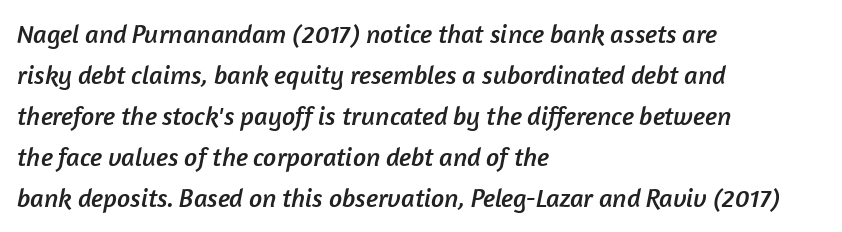
{"underline": "no", "align": "left", "line_spacing": "normal", "line_spacing_ratio": 1.58, "letter_spacing": "normal", "letter_spacing_em": 0.0, "glyph_px": 26}
